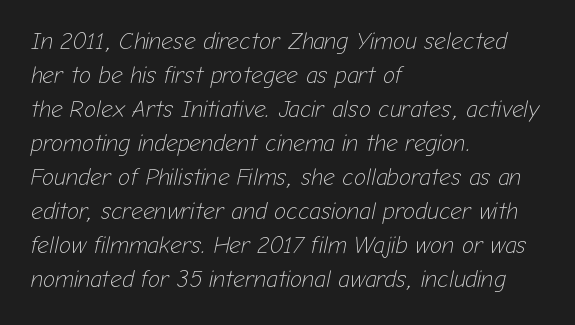
The image shows 23 px text type, italic (leaning right); set left-aligned, normal line spacing (1.48x), normal letter spacing, not underlined.
